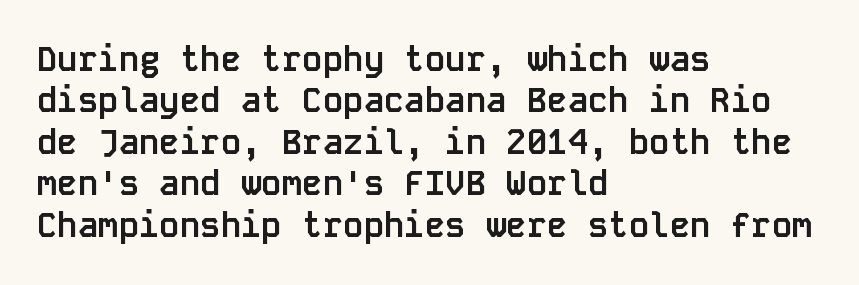
The image shows 34 px semibold sans-serif type, upright, monospaced; set left-aligned, line spacing 1.22x, normal letter spacing, not underlined; low stroke contrast and a large x-height.
